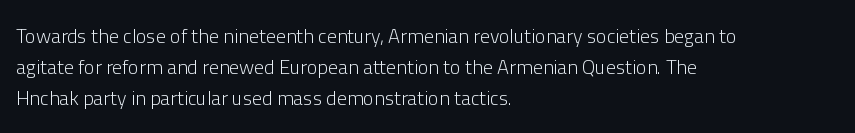
The face looks like a standard text weight, possibly lighter. The type is set solid horizontally, with unmodified tracking. The lettering stays uniformly vertical, giving the passage a roman look. Leading: standard. Casual observation: everything's shoved over to the left.
